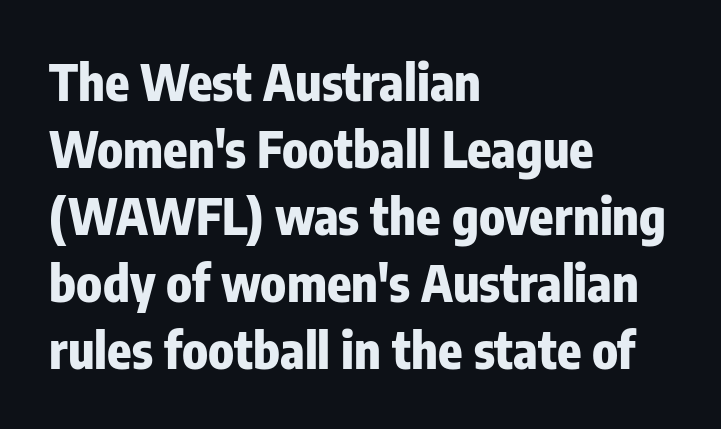
The image shows 50 px heavy, condensed sans-serif type, upright; set left-aligned, normal line spacing (1.34x), normal letter spacing, not underlined; low stroke contrast and a medium x-height.
